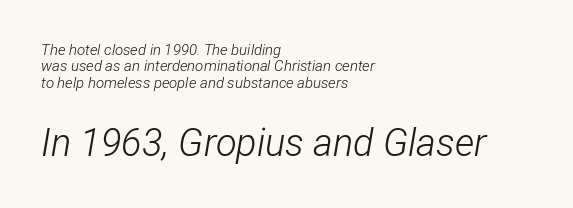
{"italic": "yes", "lean": "right", "slant_degrees": 12, "bold": "no", "weight": "light", "width": "condensed", "stroke_contrast": "low", "x_height": "medium", "monospaced": "no", "underline": "no", "align": "left", "line_spacing": "tight", "line_spacing_ratio": 1.09, "letter_spacing": "normal", "letter_spacing_em": 0.0, "larger_block": "second", "size_ratio": 2.53, "glyph_px": 38}
